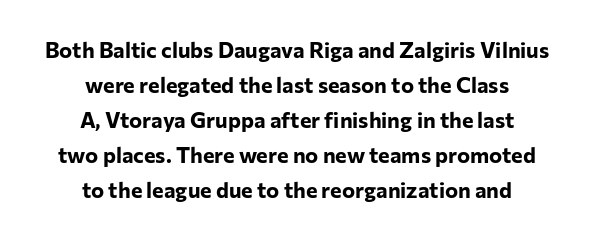
{"italic": "no", "bold": "yes", "underline": "no", "align": "center", "line_spacing": "normal", "line_spacing_ratio": 1.59, "letter_spacing": "normal", "letter_spacing_em": 0.0, "glyph_px": 22}
